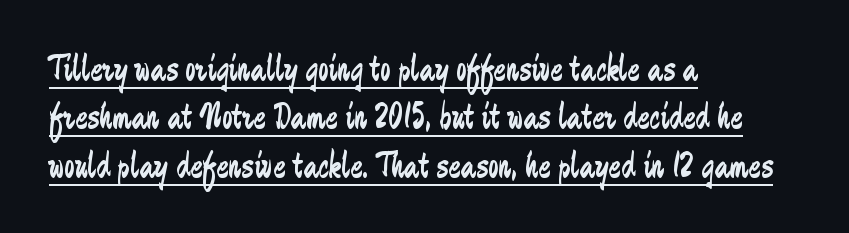
This sample uses plain, unmodified letter spacing. Successive baselines arrive at the customary interval. You could not count columns in this text — the font is proportionally spaced. The lettering is marked with a stroke running underneath it.
